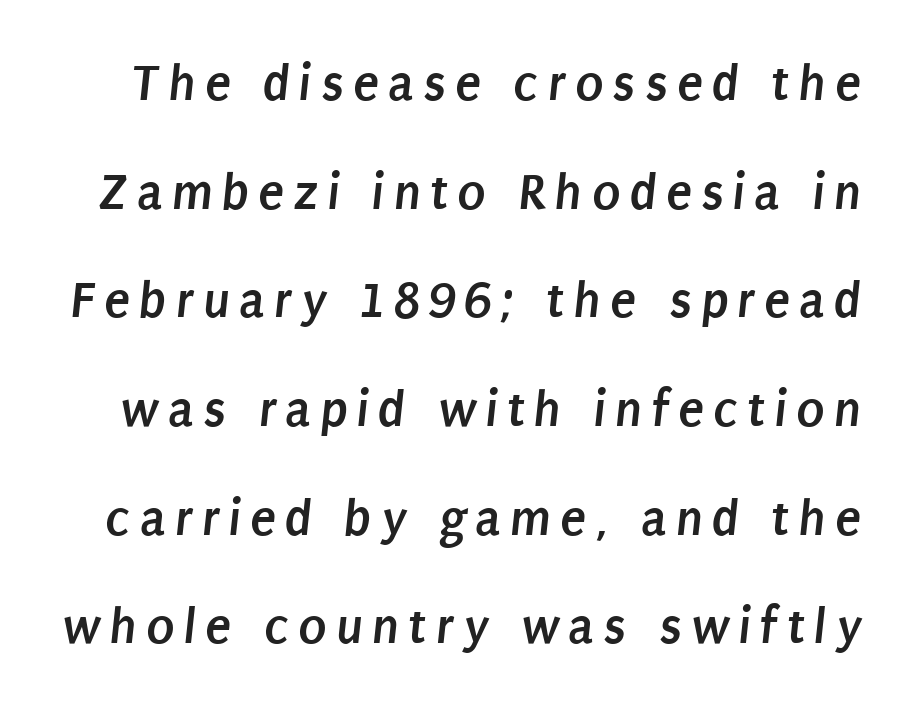
Q: Is the text bold? A: Yes.
Q: Is the typeface a serif or a sans-serif typeface? A: Sans-serif.
Q: Is the text underlined? A: No.
Q: Is the spacing between lines tight, normal or loose? A: Loose.
Q: Width (condensed, normal, or wide)? A: Condensed.
Q: Stroke contrast? A: Low.
Q: x-height? A: Large.
Q: Monospaced? A: No.
